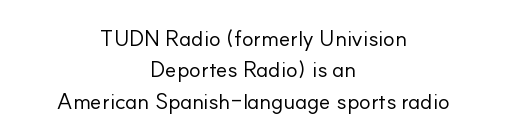
{"italic": "no", "bold": "no", "underline": "no", "align": "center", "line_spacing": "normal", "line_spacing_ratio": 1.43, "letter_spacing": "normal", "letter_spacing_em": 0.0, "glyph_px": 22}
